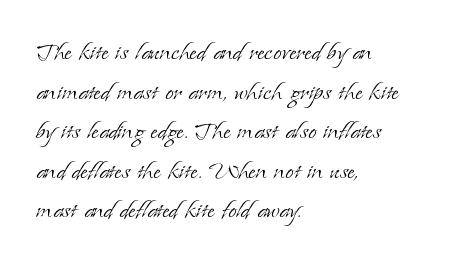
{"serif": "yes", "bold": "no", "weight": "light", "width": "normal", "stroke_contrast": "low", "x_height": "small", "monospaced": "no", "underline": "no", "align": "left", "line_spacing": "normal", "line_spacing_ratio": 1.32, "letter_spacing": "normal", "letter_spacing_em": 0.0, "glyph_px": 30}
